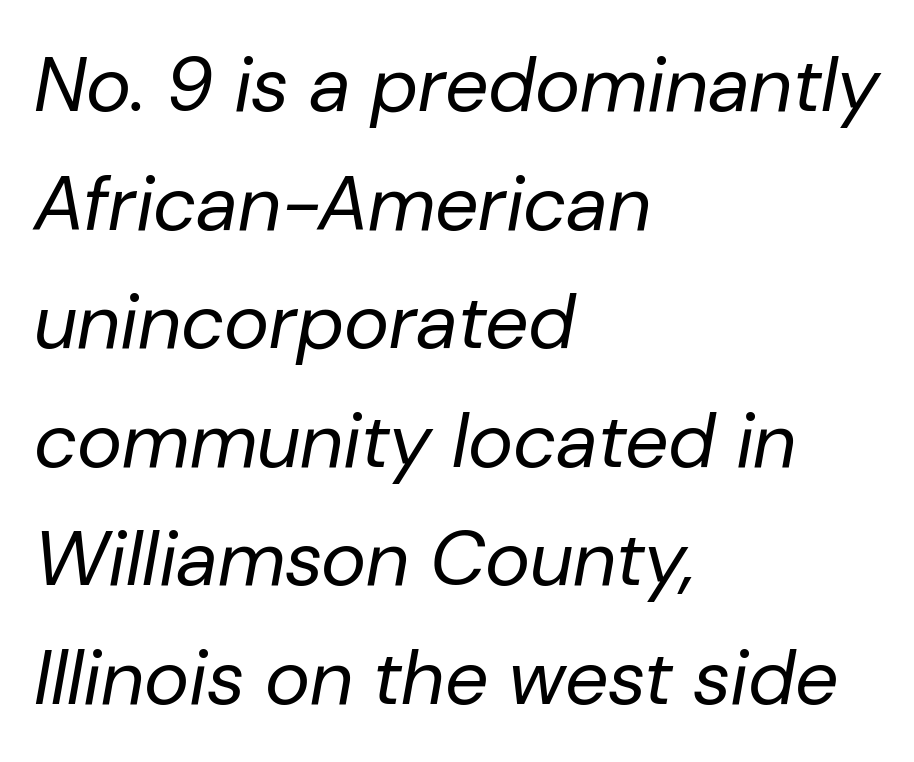
Q: Is the text bold? A: No.
Q: Is the text italic (slanted)? A: Yes, it leans right by about 10 degrees.
Q: Is the text underlined? A: No.
Q: How is the paragraph aligned? A: Left-aligned.
Q: Is the spacing between letters normal or unusually wide? A: Normal.
Q: Is the spacing between lines tight, normal or loose? A: Normal.
Q: Width (condensed, normal, or wide)? A: Normal.
Q: Stroke contrast? A: Low.
Q: x-height? A: Medium.
Q: Monospaced? A: No.
